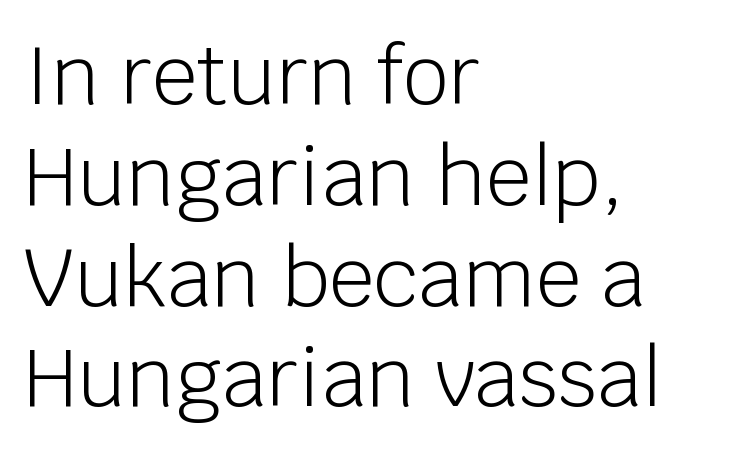
{"serif": "no", "italic": "no", "bold": "no", "weight": "light", "width": "normal", "stroke_contrast": "low", "x_height": "large", "monospaced": "no", "underline": "no", "align": "left", "line_spacing": "normal", "line_spacing_ratio": 1.26, "letter_spacing": "normal", "letter_spacing_em": 0.0, "glyph_px": 80}
